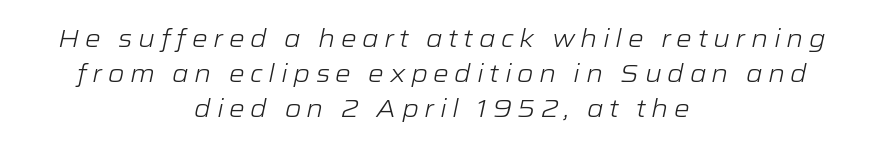
The font is comparable to plain body text, perhaps lighter. Style check: oblique. Short note: letters widely spaced. This sample keeps an unexceptional amount of space between lines. Alignment: centered. Has an underline been added? It has not.
